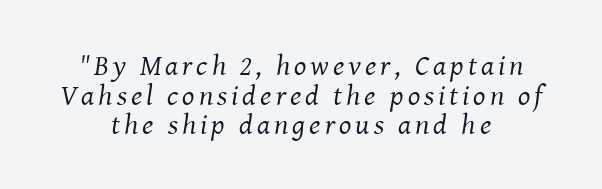
{"serif": "yes", "italic": "yes", "lean": "right", "slant_degrees": 8, "bold": "no", "weight": "regular", "width": "normal", "stroke_contrast": "medium", "x_height": "medium", "monospaced": "no", "underline": "no", "align": "center", "line_spacing": "tight", "line_spacing_ratio": 1.02, "glyph_px": 29}
